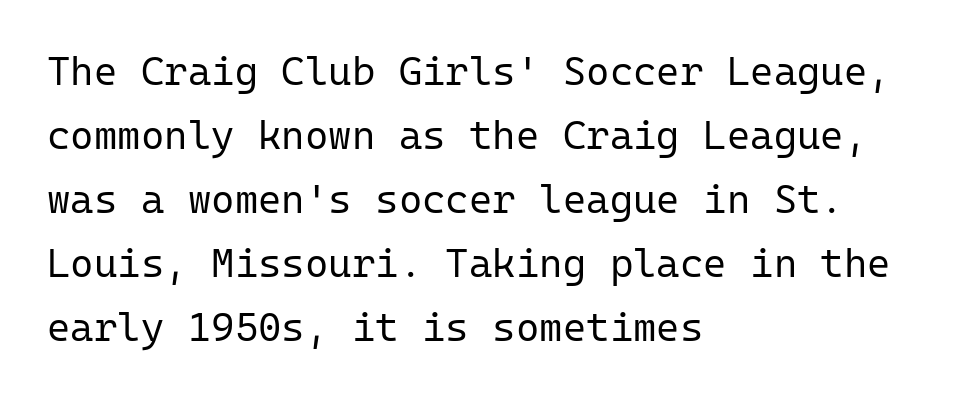
Letterform terminals end flat and unadorned throughout the passage. No chunkiness to these letters — they're not bold. Plain, unruled lines of type. Think of a typewriter: that constant character pitch is what you see here. Interline gaps are of average width in this sample. Does the copy run flush right? No — it runs flush left.
